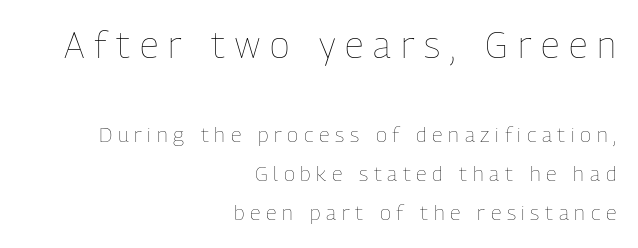
The image shows 37 px thin, condensed type, upright; set right-aligned, line spacing 1.87x, unusually wide letter spacing (+0.27 em), not underlined; the first (top) block is 1.76x larger; low stroke contrast and a medium x-height.
